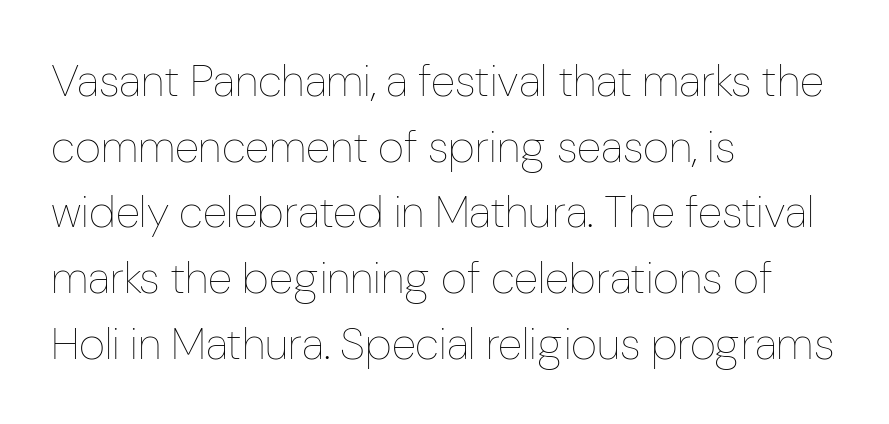
{"italic": "no", "bold": "no", "weight": "thin", "width": "condensed", "stroke_contrast": "low", "x_height": "medium", "monospaced": "no", "underline": "no", "align": "left", "line_spacing": "normal", "line_spacing_ratio": 1.46, "letter_spacing": "normal", "letter_spacing_em": 0.0, "glyph_px": 45}
